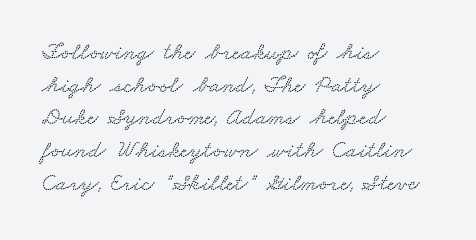
{"underline": "no", "align": "left", "line_spacing": "normal", "line_spacing_ratio": 1.36, "letter_spacing": "normal", "letter_spacing_em": 0.0, "glyph_px": 24}
